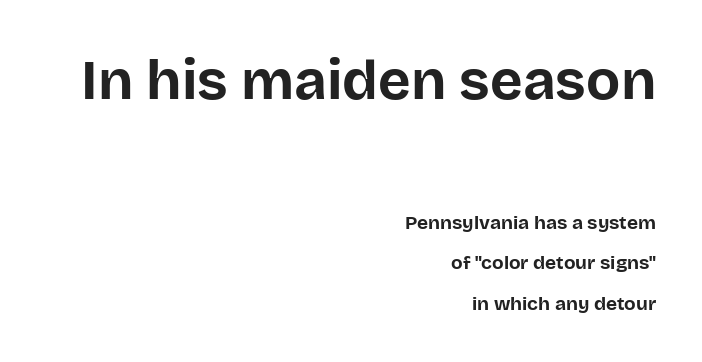
The image shows 56 px bold sans-serif type, upright; set right-aligned, loose line spacing (2.14x), normal letter spacing, not underlined; the first (top) block is 2.95x larger; low stroke contrast and a large x-height.
